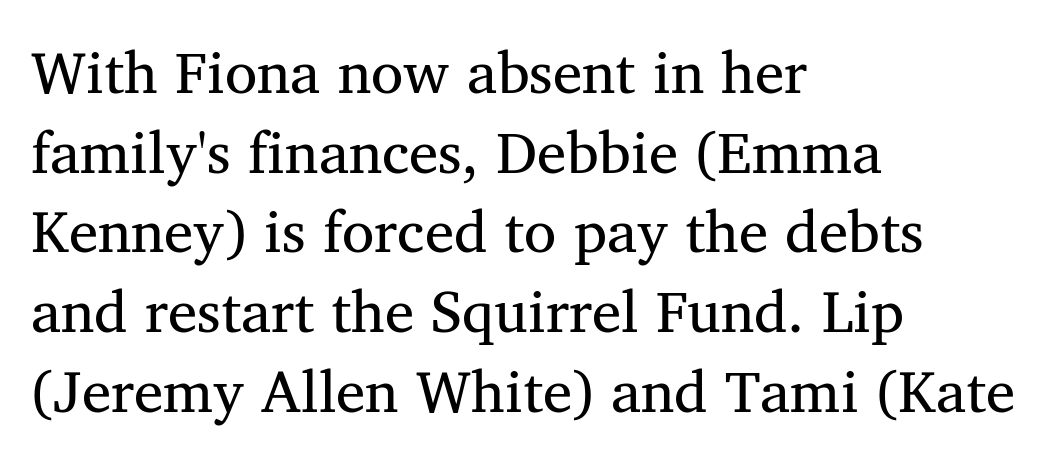
Q: Is the text bold? A: No.
Q: Is the typeface a serif or a sans-serif typeface? A: Serif.
Q: Is the text underlined? A: No.
Q: How is the paragraph aligned? A: Left-aligned.
Q: Is the spacing between letters normal or unusually wide? A: Normal.
Q: Is the spacing between lines tight, normal or loose? A: Normal.
Q: Width (condensed, normal, or wide)? A: Normal.
Q: Stroke contrast? A: Medium.
Q: x-height? A: Medium.
Q: Monospaced? A: No.
